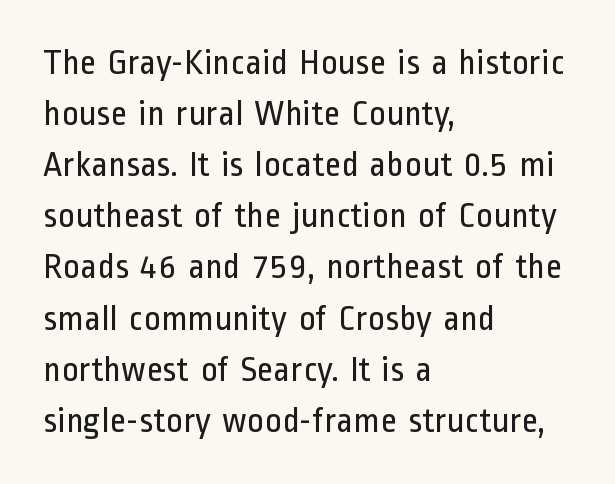
The image shows 36 px regular-weight, condensed sans-serif type, upright; set left-aligned, normal line spacing (1.42x), normal letter spacing, not underlined; low stroke contrast and a medium x-height.
